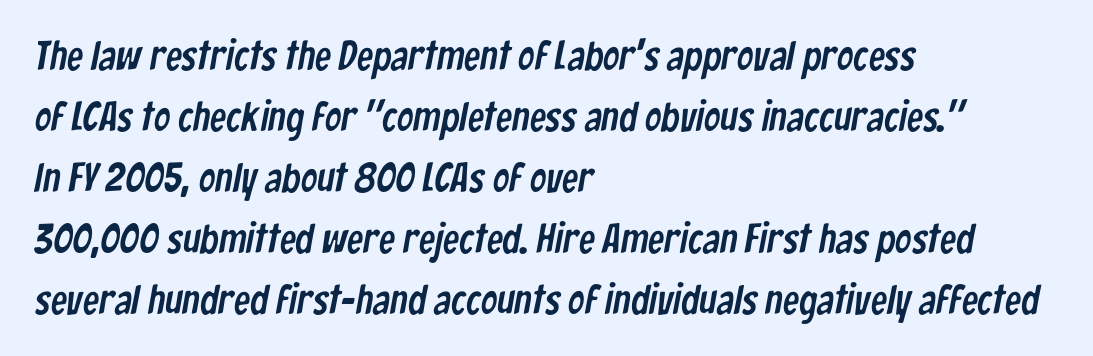
{"serif": "no", "width": "condensed", "stroke_contrast": "low", "x_height": "medium", "monospaced": "no", "underline": "no", "align": "left", "line_spacing": "normal", "line_spacing_ratio": 1.49, "letter_spacing": "normal", "letter_spacing_em": 0.0, "glyph_px": 41}
